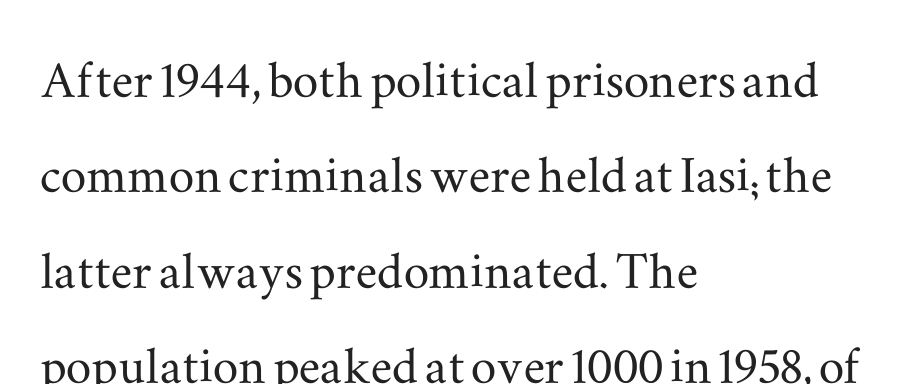
{"serif": "yes", "italic": "no", "width": "wide", "stroke_contrast": "medium", "x_height": "small", "monospaced": "no", "underline": "no", "align": "left", "line_spacing": "normal", "line_spacing_ratio": 1.49, "letter_spacing": "normal", "letter_spacing_em": 0.0, "glyph_px": 64}
